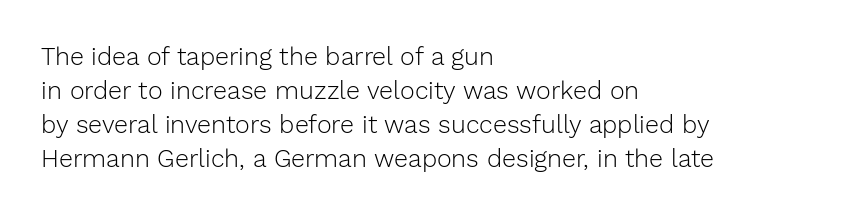
Q: Is the text bold? A: No.
Q: Is the text italic (slanted)? A: No, it is upright.
Q: Is the text underlined? A: No.
Q: How is the paragraph aligned? A: Left-aligned.
Q: Is the spacing between letters normal or unusually wide? A: Normal.
Q: Is the spacing between lines tight, normal or loose? A: Normal.
